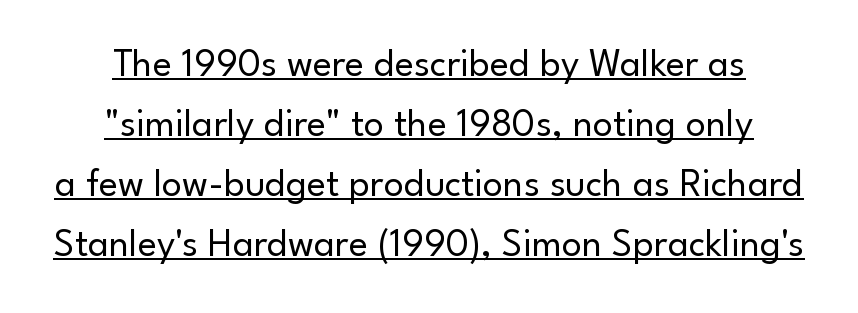
Standard letterfit; no display-style spreading of the glyphs. Unlike italic type, these characters show no tilt at all. These lines are rendered in a variable-pitch font. The font is comparable to plain body text, perhaps lighter. A typesetter would call this leading conventional body-copy spacing.
